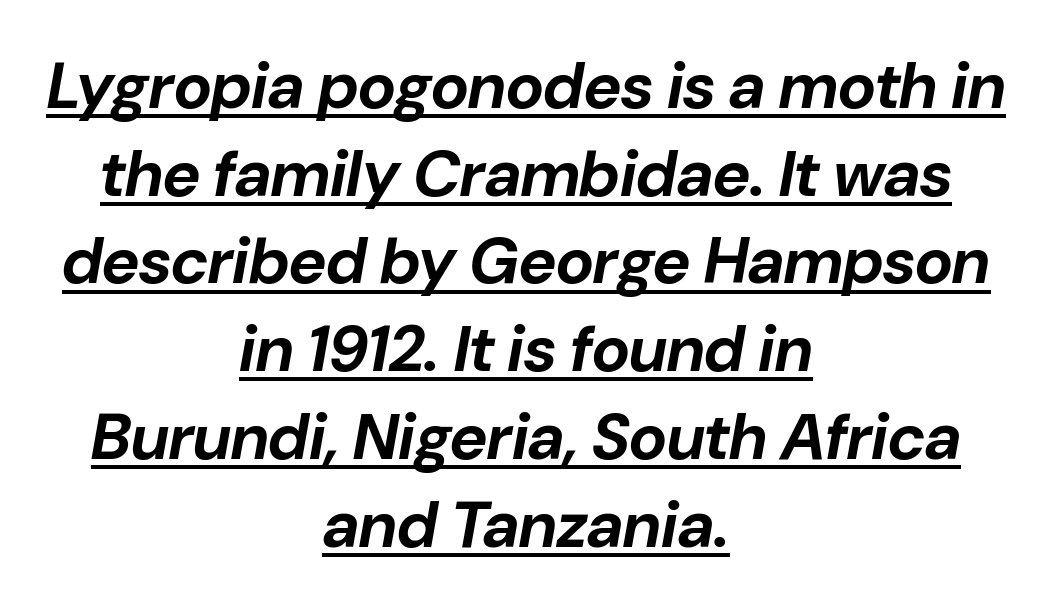
Would a proofreader flag this as italicized? Yes. Thick stems and heavy bowls — unmistakably bold. The paragraph shown floats in the horizontal middle. A typesetter would call this proportional, since set widths differ per character. If you measured baseline to baseline, you'd find a middling distance. Emphasis is given by a line drawn under the lettering.
